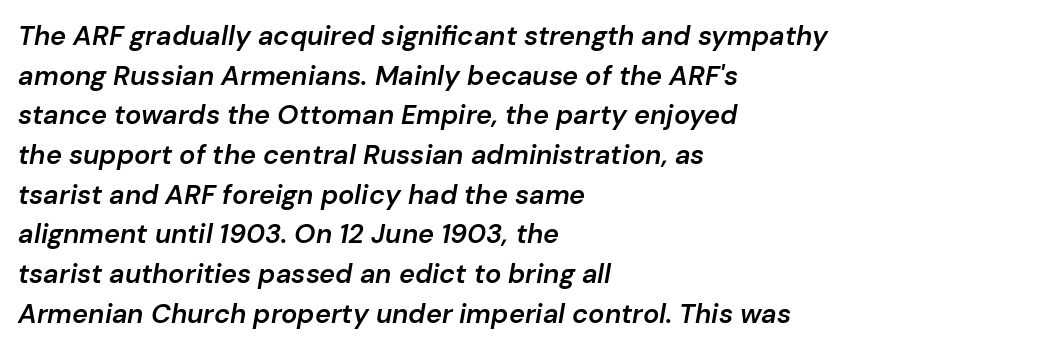
The glyphs are unaccompanied by any horizontal stroke below them. The setting favours the left margin, as ordinary paragraphs usually do. Students, this is semibold: more ink than regular, less than bold. Looking at the ascenders, they clearly lean. Observe the ordinary spacing: letters are neighbours, not strangers.
